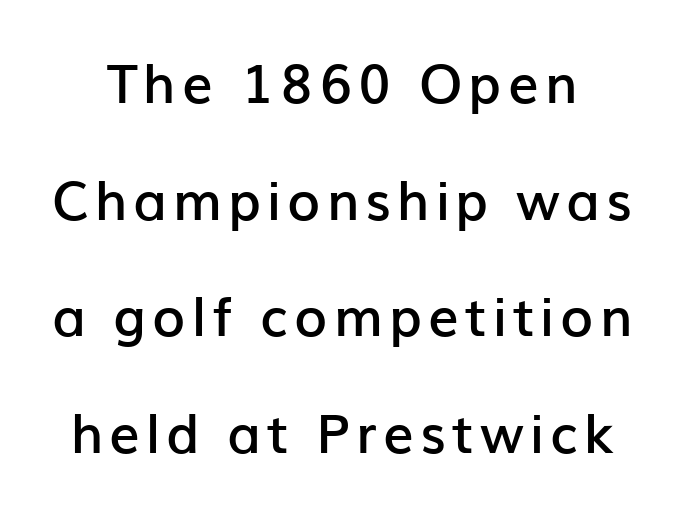
The image shows 54 px semibold sans-serif type, upright; set loose line spacing (2.16x), not underlined; low stroke contrast and a medium x-height.
